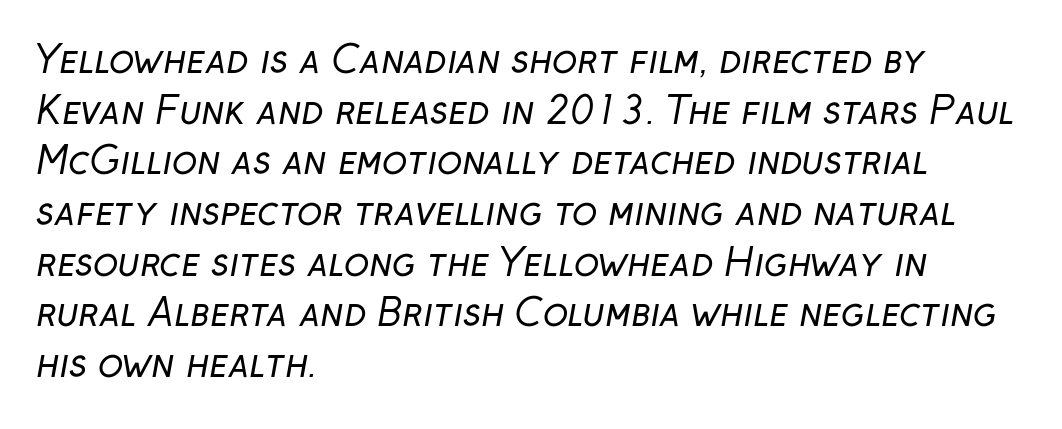
The image shows 37 px regular-weight sans-serif type; set left-aligned, normal line spacing (1.37x), normal letter spacing, not underlined; low stroke contrast and a medium x-height.
